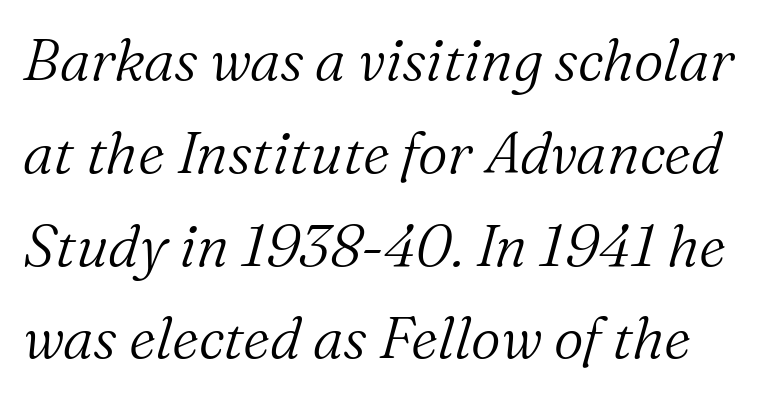
Q: Is the text bold? A: No.
Q: Is the text italic (slanted)? A: Yes, it leans right by about 16 degrees.
Q: Is the typeface a serif or a sans-serif typeface? A: Serif.
Q: Is the text underlined? A: No.
Q: Is the spacing between letters normal or unusually wide? A: Normal.
Q: Is the spacing between lines tight, normal or loose? A: Normal.
Q: Width (condensed, normal, or wide)? A: Normal.
Q: Stroke contrast? A: Medium.
Q: x-height? A: Medium.
Q: Monospaced? A: No.
